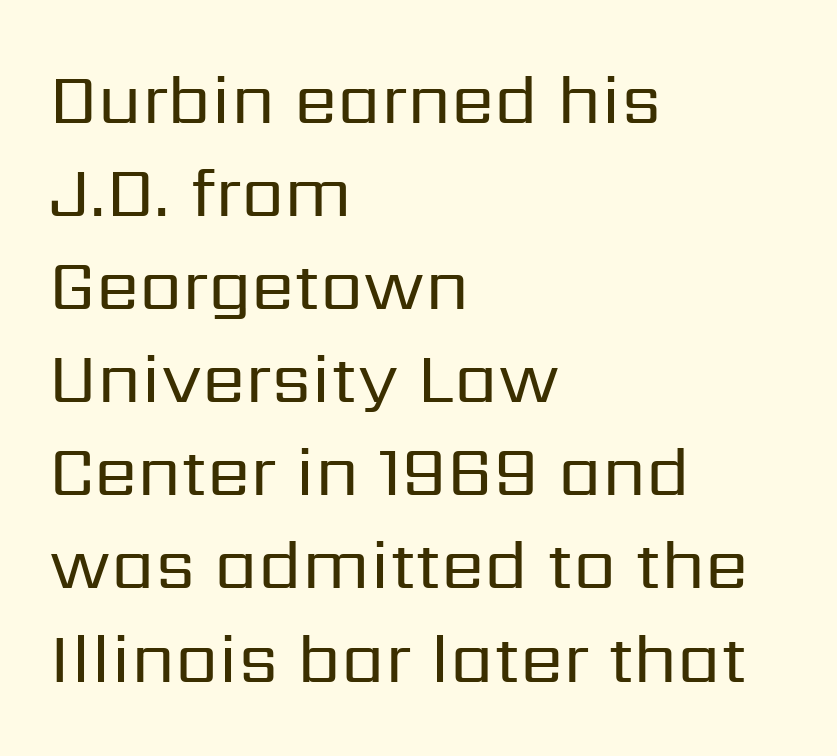
{"serif": "no", "italic": "no", "bold": "no", "weight": "regular", "width": "normal", "stroke_contrast": "low", "x_height": "medium", "monospaced": "no", "underline": "no", "align": "left", "line_spacing": "normal", "line_spacing_ratio": 1.33, "letter_spacing": "normal", "letter_spacing_em": 0.0, "glyph_px": 70}
